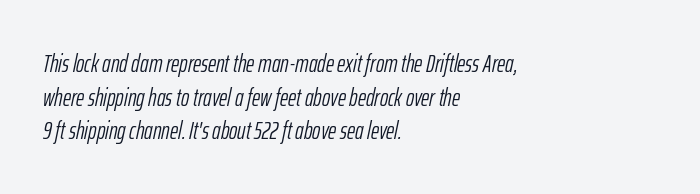
Q: Is the text bold? A: No.
Q: Is the text italic (slanted)? A: Yes, it leans right by about 12 degrees.
Q: Is the text underlined? A: No.
Q: How is the paragraph aligned? A: Left-aligned.
Q: Is the spacing between letters normal or unusually wide? A: Normal.
Q: Is the spacing between lines tight, normal or loose? A: Normal.
